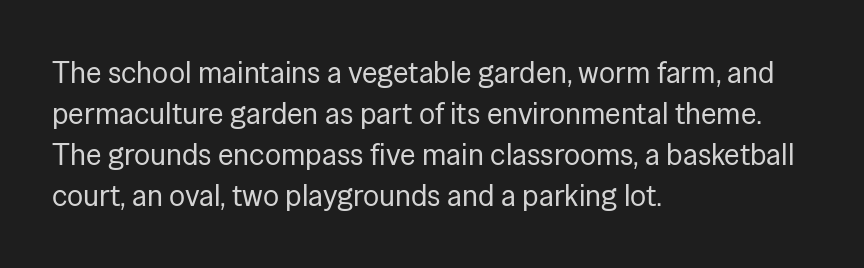
{"serif": "no", "italic": "no", "bold": "no", "weight": "regular", "width": "normal", "stroke_contrast": "low", "x_height": "medium", "monospaced": "no", "underline": "no", "align": "left", "line_spacing": "normal", "line_spacing_ratio": 1.37, "letter_spacing": "normal", "letter_spacing_em": 0.0, "glyph_px": 30}
